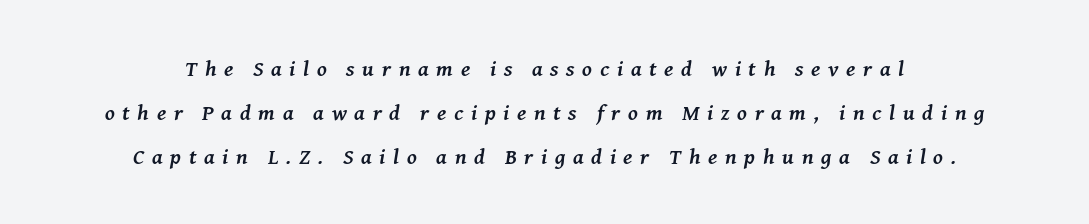
Q: Is the text bold? A: Yes.
Q: Is the text italic (slanted)? A: Yes, it leans right by about 8 degrees.
Q: Is the text underlined? A: No.
Q: How is the paragraph aligned? A: Centered.
Q: Is the spacing between letters normal or unusually wide? A: Unusually wide.
Q: Is the spacing between lines tight, normal or loose? A: Loose.
